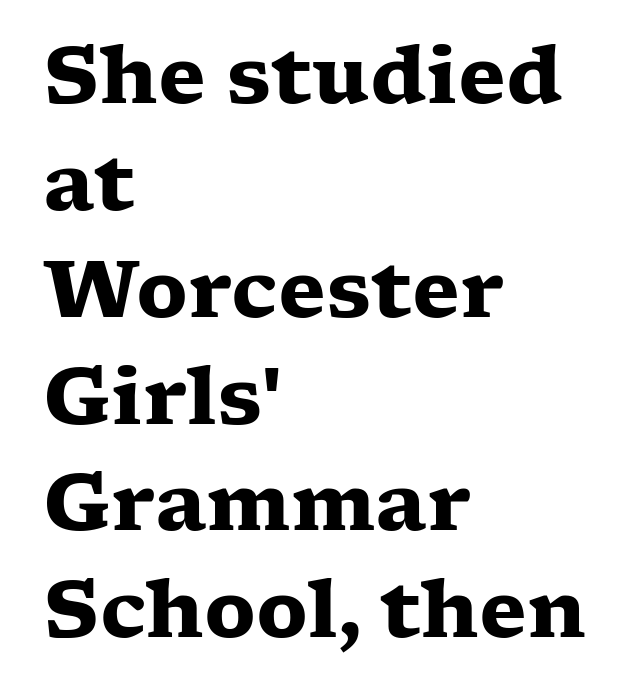
Is the type bold? Yes — the strokes are clearly thick and heavy. Spacing verdict: proportional, widths tailored to each character. Leftover space on each line is placed entirely after the last word. Interline gaps are of average width in this sample. This is serif lettering, the kind often seen in printed books. Posture: upright roman.
